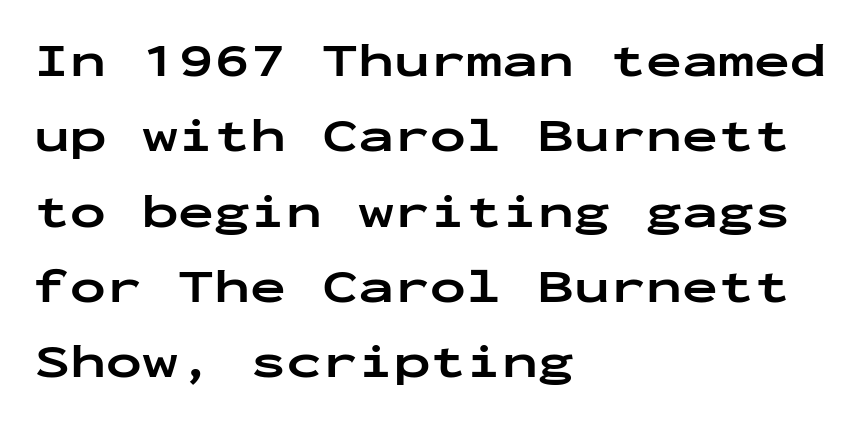
The image shows 48 px bold, wide sans-serif type, upright, monospaced; set left-aligned, normal line spacing (1.57x), normal letter spacing, not underlined; low stroke contrast and a medium x-height.
